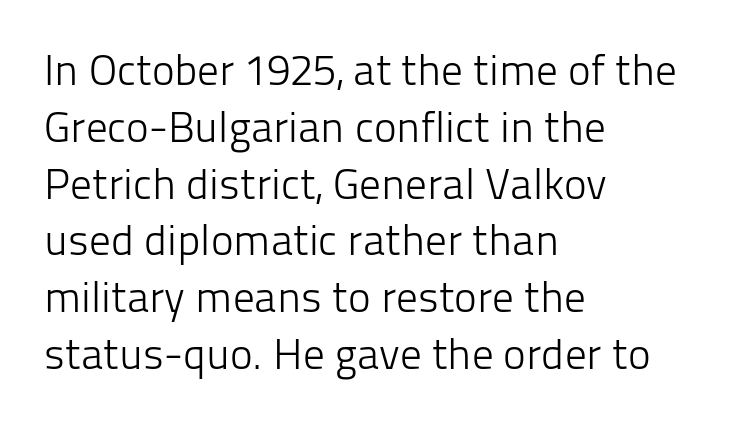
Q: Is the text bold? A: No.
Q: Is the text italic (slanted)? A: No, it is upright.
Q: Is the typeface a serif or a sans-serif typeface? A: Sans-serif.
Q: Is the text underlined? A: No.
Q: How is the paragraph aligned? A: Left-aligned.
Q: Is the spacing between letters normal or unusually wide? A: Normal.
Q: Is the spacing between lines tight, normal or loose? A: Normal.
Q: Width (condensed, normal, or wide)? A: Normal.
Q: Stroke contrast? A: Low.
Q: x-height? A: Medium.
Q: Monospaced? A: No.
